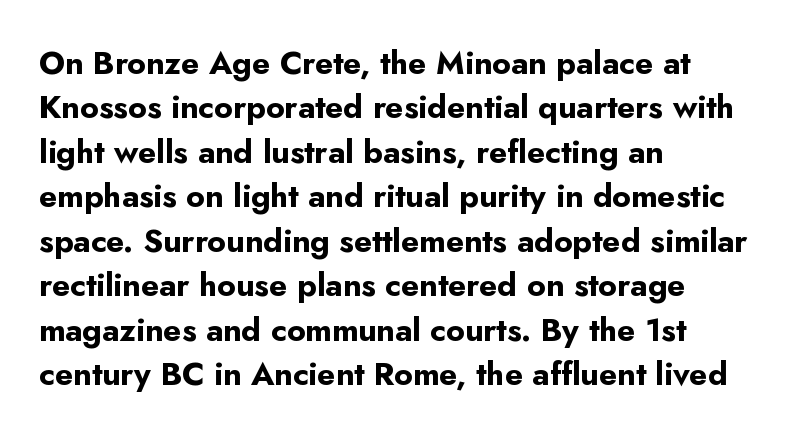
Upright lettering throughout. Left-aligned paragraph, ragged on the right. This rendering employs a face without finishing strokes, i.e., a sans-serif. Do the characters align in a grid? No, the font is proportional. Regarding leading, the lines here are spaced in the standard way.
